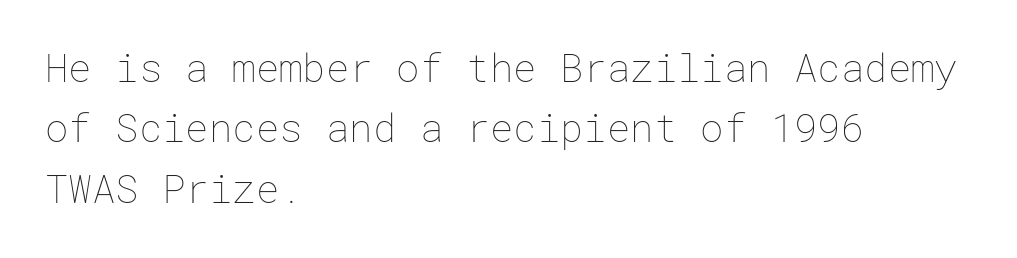
{"italic": "no", "bold": "no", "weight": "thin", "width": "normal", "stroke_contrast": "low", "x_height": "medium", "underline": "no", "align": "left", "line_spacing": "normal", "line_spacing_ratio": 1.55, "letter_spacing": "normal", "letter_spacing_em": 0.0, "glyph_px": 39}
